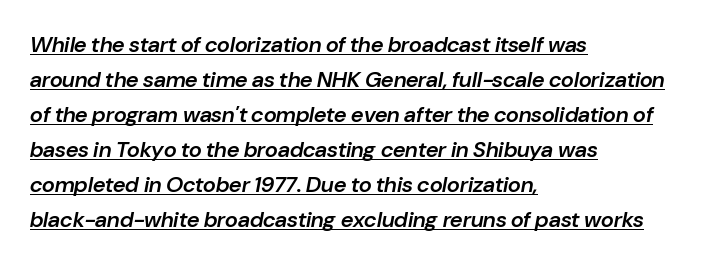
Students, note that the glyphs here touch the page at normal intervals. Horizontal bands of white between lines are of average thickness. Italic: yes, the glyphs are oblique. Glance below the letters and you will spot a drawn line.
